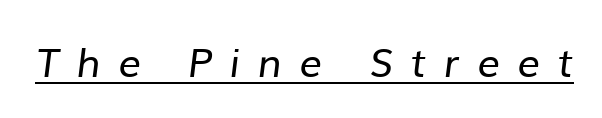
The image shows 40 px regular-weight sans-serif type; set unusually wide letter spacing (+0.44 em), underlined; low stroke contrast and a medium x-height.
